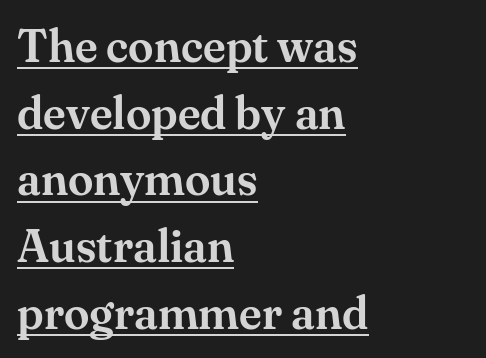
{"serif": "yes", "italic": "no", "width": "normal", "stroke_contrast": "medium", "x_height": "small", "monospaced": "no", "underline": "yes", "align": "left", "line_spacing": "normal", "line_spacing_ratio": 1.45, "letter_spacing": "normal", "letter_spacing_em": 0.0, "glyph_px": 46}
